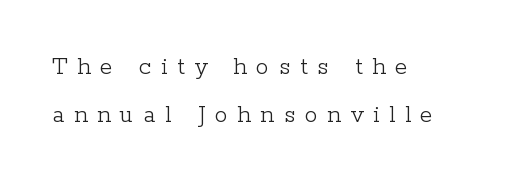
Q: Is the text bold? A: No.
Q: Is the text italic (slanted)? A: No, it is upright.
Q: Is the text underlined? A: No.
Q: How is the paragraph aligned? A: Left-aligned.
Q: Is the spacing between letters normal or unusually wide? A: Unusually wide.
